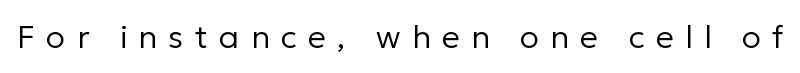
{"serif": "no", "italic": "no", "bold": "no", "weight": "regular", "width": "normal", "stroke_contrast": "low", "x_height": "medium", "monospaced": "no", "underline": "no", "letter_spacing": "wide", "letter_spacing_em": 0.35, "glyph_px": 32}
